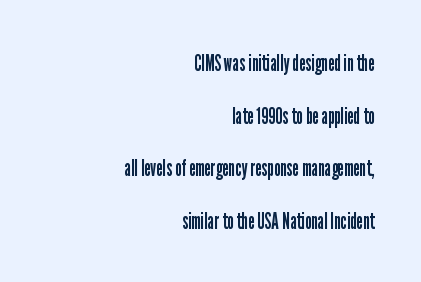
{"italic": "no", "bold": "no", "underline": "no", "align": "right", "line_spacing": "loose", "line_spacing_ratio": 2.19, "letter_spacing": "normal", "letter_spacing_em": 0.0, "glyph_px": 24}
